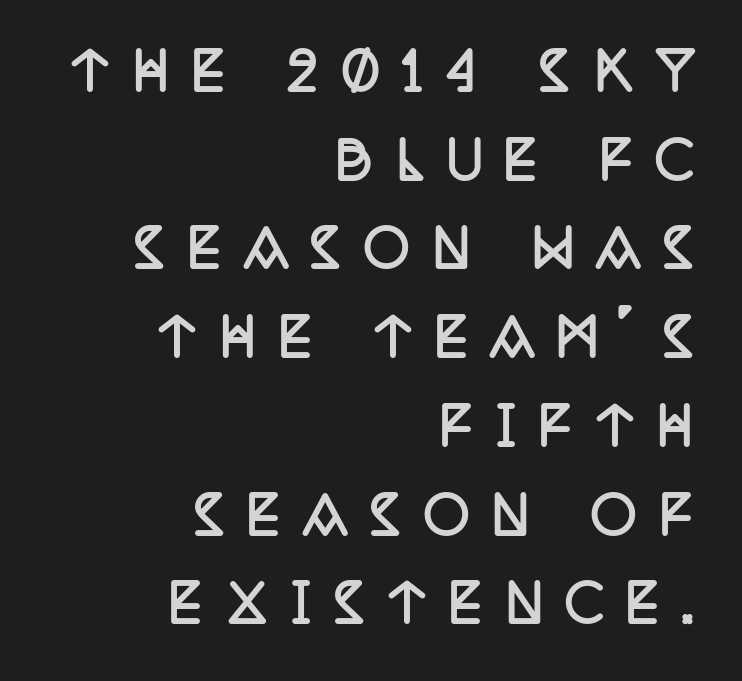
The typography opts for an upright posture over an oblique one. Small tapered or slab feet sit at the stroke ends, so this counts as serif. I'd describe the lettering as bold — thick and assertive. The lines in this sample share a right terminus and differ only in where they begin.
